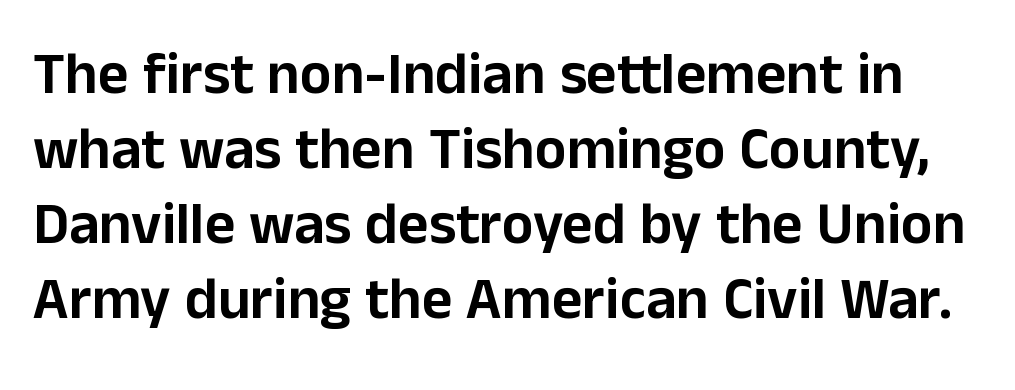
The image shows 59 px sans-serif type, upright; set normal line spacing (1.27x), normal letter spacing, not underlined; low stroke contrast and a medium x-height.
